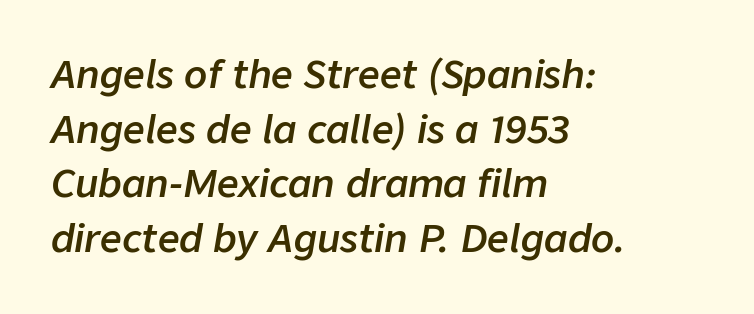
Q: Is the text bold? A: Semi-bold.
Q: Is the text italic (slanted)? A: Yes, it leans right by about 9 degrees.
Q: Is the text underlined? A: No.
Q: How is the paragraph aligned? A: Left-aligned.
Q: Is the spacing between letters normal or unusually wide? A: Normal.
Q: Is the spacing between lines tight, normal or loose? A: Normal.
Q: Width (condensed, normal, or wide)? A: Normal.
Q: Stroke contrast? A: Low.
Q: x-height? A: Medium.
Q: Monospaced? A: No.
